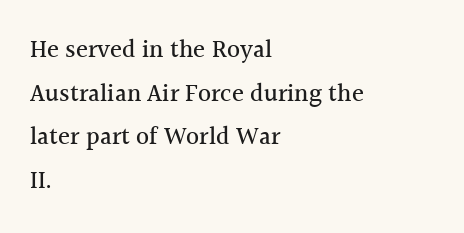
The image shows 25 px text type, upright; set left-aligned, line spacing 1.75x, normal letter spacing, not underlined.
